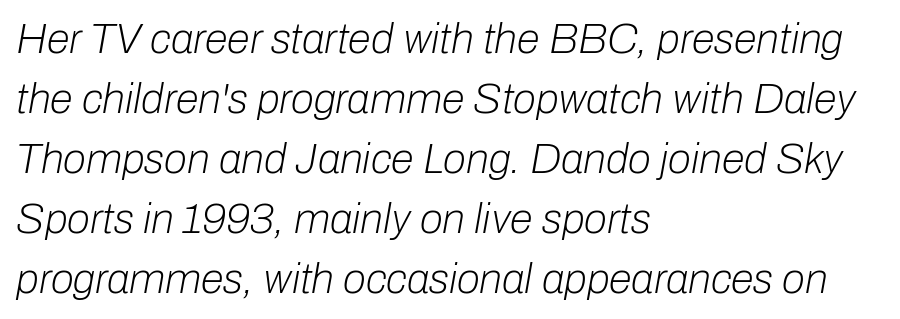
Yep, that's italic — everything's leaning. The weight would be labelled regular, book, light, or lighter still. Character widths vary here, with narrow letters taking less room than wide ones. This block has exactly the height ordinary leading produces. Only glyphs here, with clear space below each row. All the whitespace from short lines collects on the right.
